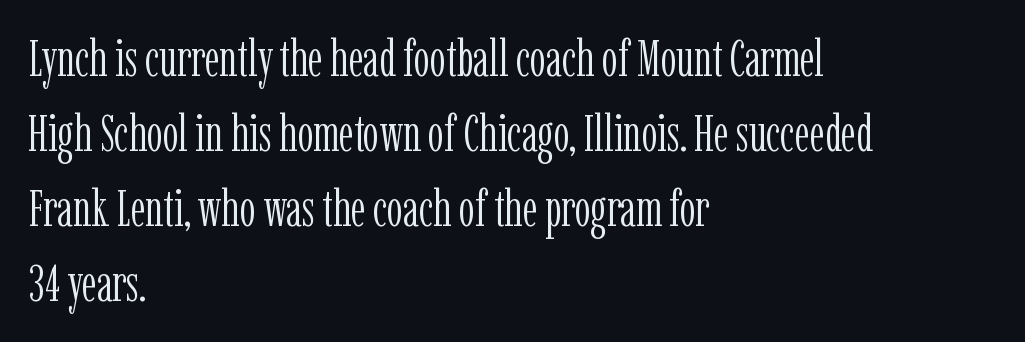
These lines are rendered in a variable-pitch font. Clear beneath every line of the passage. Normally led — the rows are evenly, conventionally spaced. Between one letter and the next there's only the usual sliver of space. No chunkiness to these letters — they're not bold.
